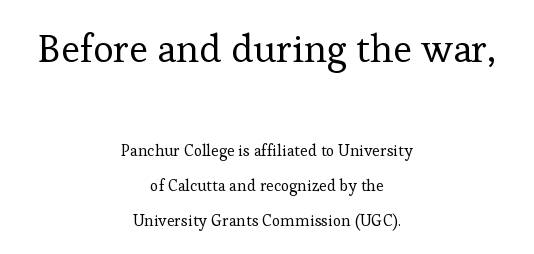
Any mark beneath the type? The region is blank. These lines are composed in type with serifs. Caption: upper text group enlarged, lower text group reduced. Weight class: somewhere from thin through regular. Each new line begins a long way beneath the previous one. Is there any slant? The stems are plumb.
